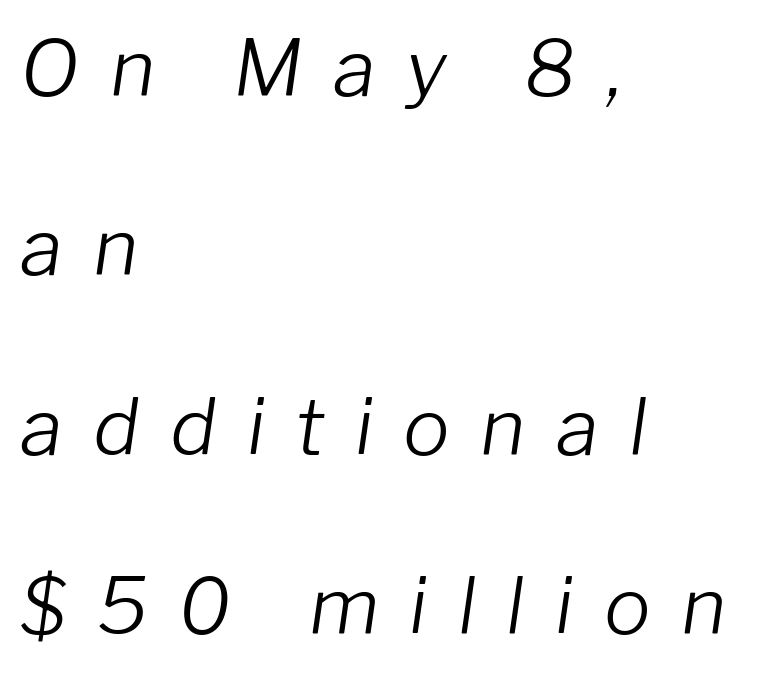
The image shows 78 px light type, italic (leaning right); set left-aligned, loose line spacing (2.3x), unusually wide letter spacing (+0.39 em), not underlined; low stroke contrast and a medium x-height.
